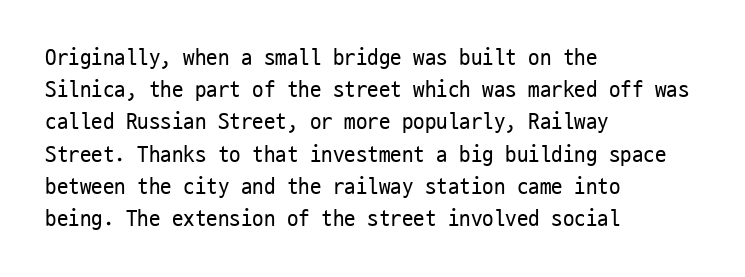
The image shows 23 px text type, upright; set left-aligned, normal line spacing (1.4x), normal letter spacing, not underlined.
